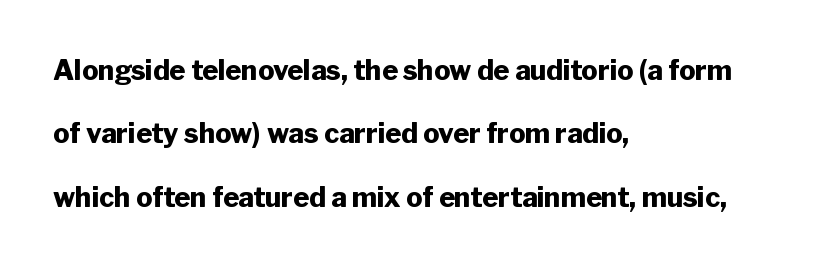
{"italic": "no", "bold": "yes", "underline": "no", "align": "left", "line_spacing": "loose", "line_spacing_ratio": 2.35, "letter_spacing": "normal", "letter_spacing_em": 0.0, "glyph_px": 27}
